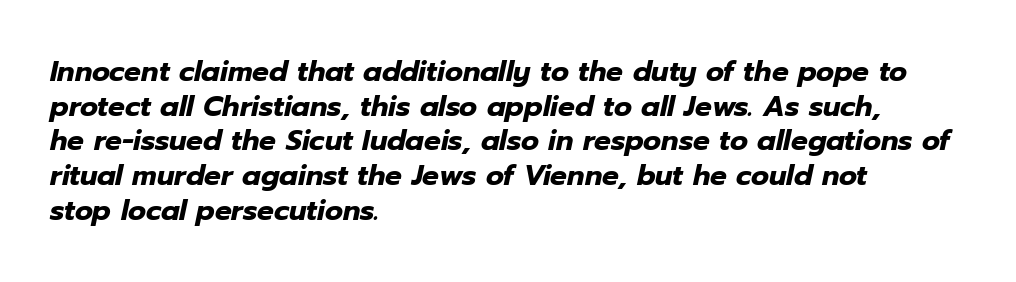
The image shows 28 px heavy type, italic (leaning right); set left-aligned, line spacing 1.24x, normal letter spacing, not underlined; low stroke contrast and a medium x-height.
